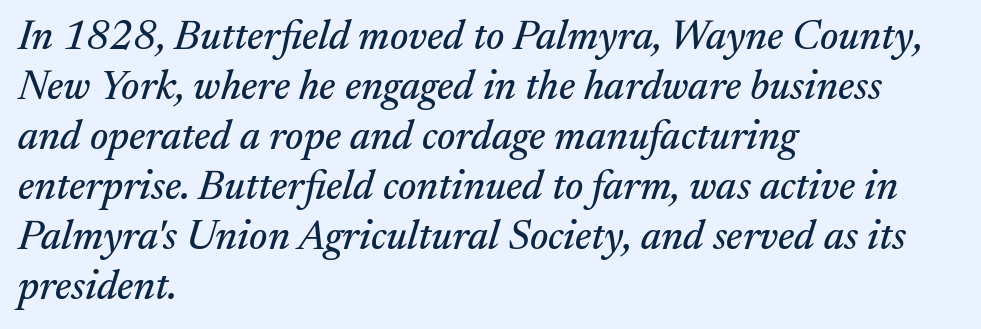
{"serif": "yes", "italic": "yes", "lean": "right", "slant_degrees": 17, "width": "normal", "stroke_contrast": "medium", "x_height": "medium", "monospaced": "no", "underline": "no", "align": "left", "line_spacing_ratio": 1.22, "letter_spacing": "normal", "letter_spacing_em": 0.0, "glyph_px": 41}
